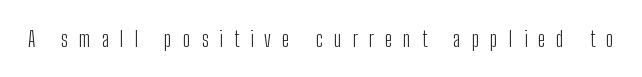
Q: Is the text bold? A: No.
Q: Is the text italic (slanted)? A: No, it is upright.
Q: Is the text underlined? A: No.
Q: Is the spacing between letters normal or unusually wide? A: Unusually wide.
